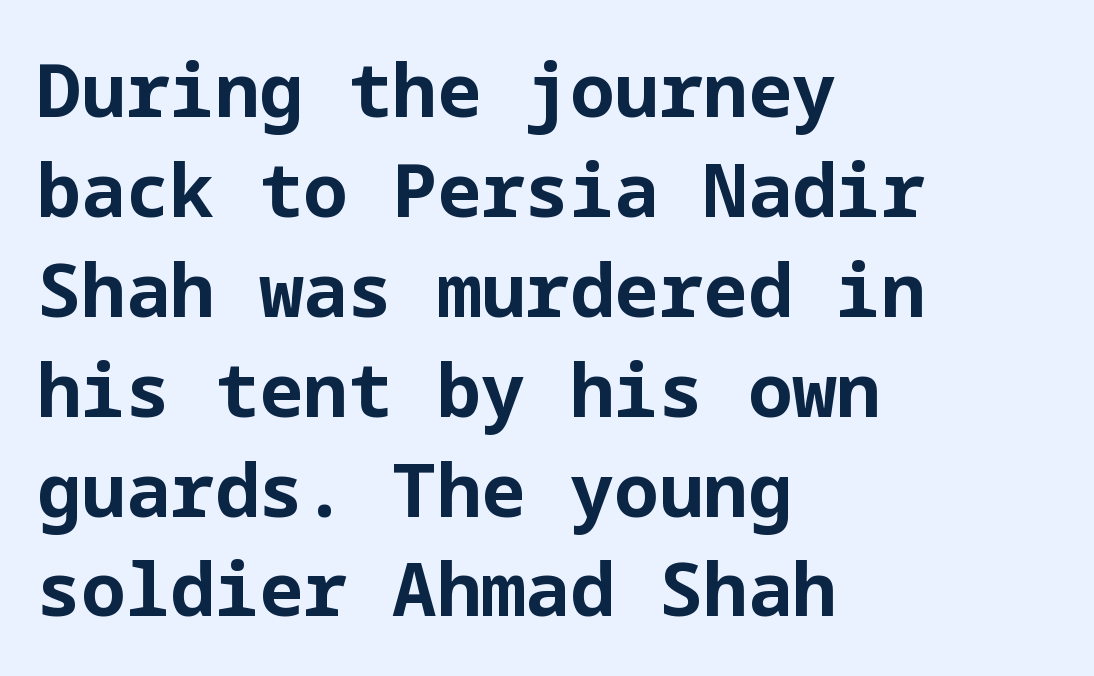
Regarding leading, the lines here are spaced in the standard way. Ordinary non-slanted type is in use. In CSS terms this would be text-align: left. Classification — sans serif. Summary of weight: heavy, a full bold. Between one letter and the next there's only the usual sliver of space.
